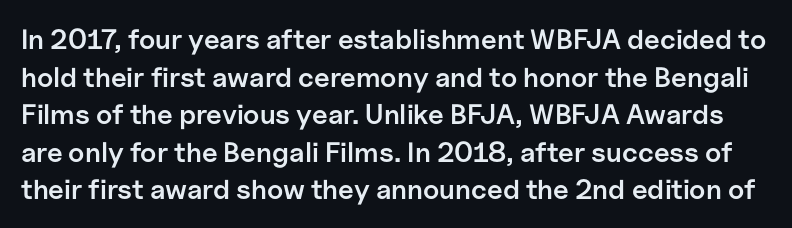
Q: Is the text bold? A: Semi-bold.
Q: Is the text italic (slanted)? A: No, it is upright.
Q: Is the typeface a serif or a sans-serif typeface? A: Sans-serif.
Q: Is the text underlined? A: No.
Q: Is the spacing between letters normal or unusually wide? A: Normal.
Q: Is the spacing between lines tight, normal or loose? A: Normal.
Q: Width (condensed, normal, or wide)? A: Normal.
Q: Stroke contrast? A: Low.
Q: x-height? A: Medium.
Q: Monospaced? A: No.
